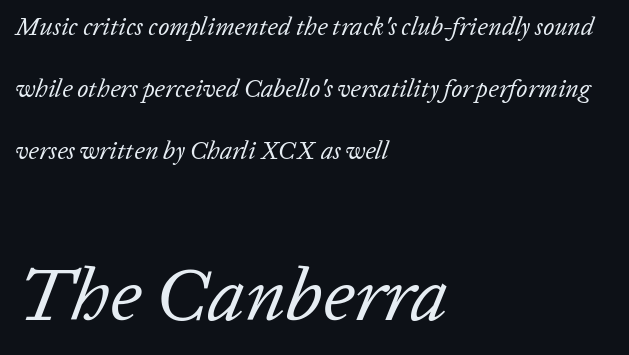
{"italic": "yes", "lean": "right", "slant_degrees": 20, "bold": "no", "weight": "regular", "width": "normal", "stroke_contrast": "low", "x_height": "medium", "monospaced": "no", "underline": "no", "align": "left", "line_spacing": "loose", "line_spacing_ratio": 2.49, "letter_spacing": "normal", "letter_spacing_em": 0.0, "larger_block": "second", "size_ratio": 3.0, "glyph_px": 75}
